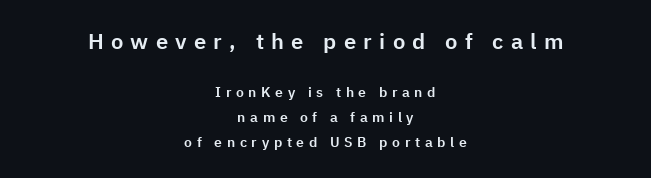
The image shows 22 px text type, upright; set centered, line spacing 1.76x, unusually wide letter spacing (+0.33 em), not underlined; the first (top) block is 1.57x larger.
